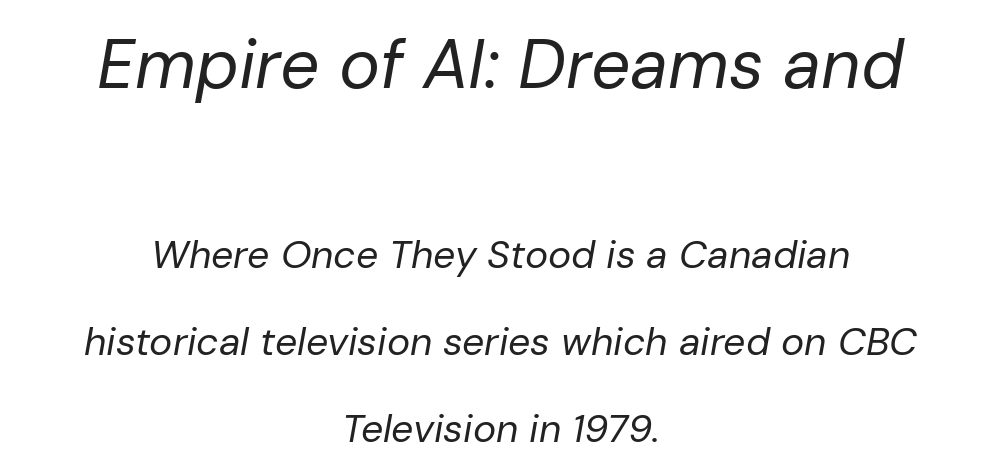
{"italic": "yes", "lean": "right", "slant_degrees": 10, "bold": "no", "weight": "regular", "width": "normal", "stroke_contrast": "low", "x_height": "medium", "monospaced": "no", "underline": "no", "align": "center", "line_spacing": "loose", "line_spacing_ratio": 2.24, "letter_spacing": "normal", "letter_spacing_em": 0.0, "larger_block": "first", "size_ratio": 1.77, "glyph_px": 69}
